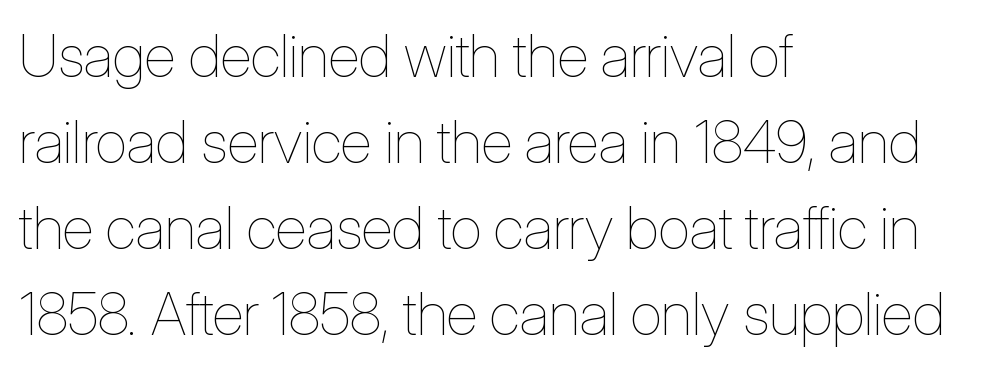
{"italic": "no", "bold": "no", "weight": "thin", "width": "condensed", "stroke_contrast": "low", "x_height": "medium", "monospaced": "no", "underline": "no", "align": "left", "line_spacing": "normal", "line_spacing_ratio": 1.46, "letter_spacing": "normal", "letter_spacing_em": 0.0, "glyph_px": 59}
